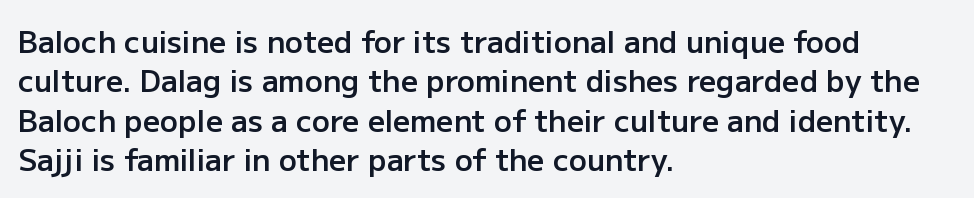
Q: Is the text bold? A: Semi-bold.
Q: Is the text italic (slanted)? A: No, it is upright.
Q: Is the typeface a serif or a sans-serif typeface? A: Sans-serif.
Q: Is the text underlined? A: No.
Q: How is the paragraph aligned? A: Left-aligned.
Q: Is the spacing between letters normal or unusually wide? A: Normal.
Q: Is the spacing between lines tight, normal or loose? A: Normal.
Q: Width (condensed, normal, or wide)? A: Normal.
Q: Stroke contrast? A: Low.
Q: x-height? A: Medium.
Q: Monospaced? A: No.
